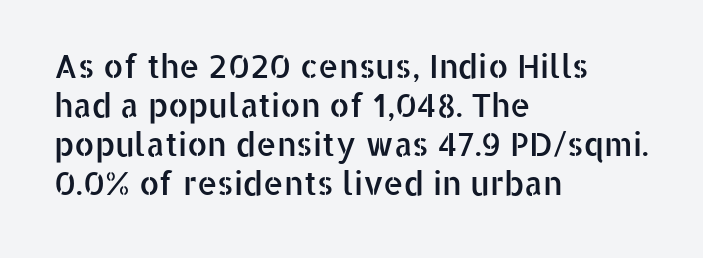
Q: Is the text italic (slanted)? A: No, it is upright.
Q: Is the typeface a serif or a sans-serif typeface? A: Sans-serif.
Q: Is the text underlined? A: No.
Q: How is the paragraph aligned? A: Left-aligned.
Q: Is the spacing between letters normal or unusually wide? A: Normal.
Q: Width (condensed, normal, or wide)? A: Normal.
Q: Stroke contrast? A: Low.
Q: x-height? A: Medium.
Q: Monospaced? A: No.
